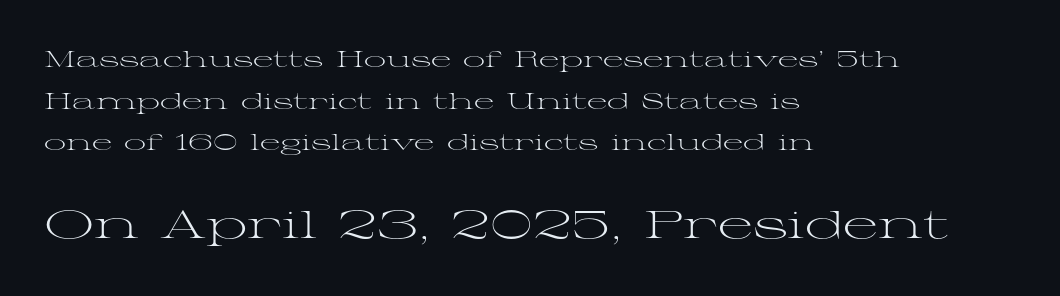
The image shows 38 px light, wide serif type, upright; set left-aligned, line spacing 1.89x, normal letter spacing, not underlined; the second (bottom) block is 1.73x larger; medium stroke contrast and a medium x-height.
